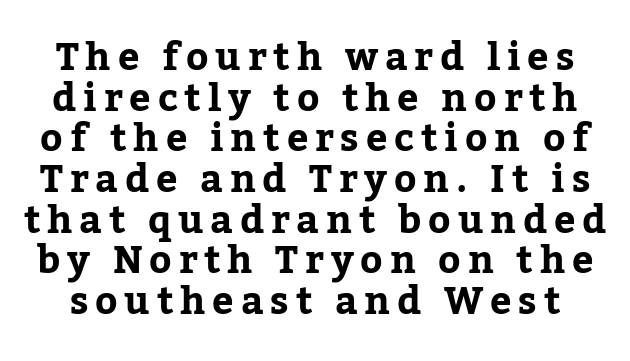
The image shows 38 px serif type, upright; set tight line spacing (1.07x), not underlined; low stroke contrast and a medium x-height.
